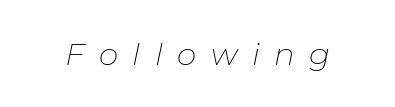
The image shows 31 px thin type, italic (leaning right); set unusually wide letter spacing (+0.47 em), not underlined; low stroke contrast and a medium x-height.
